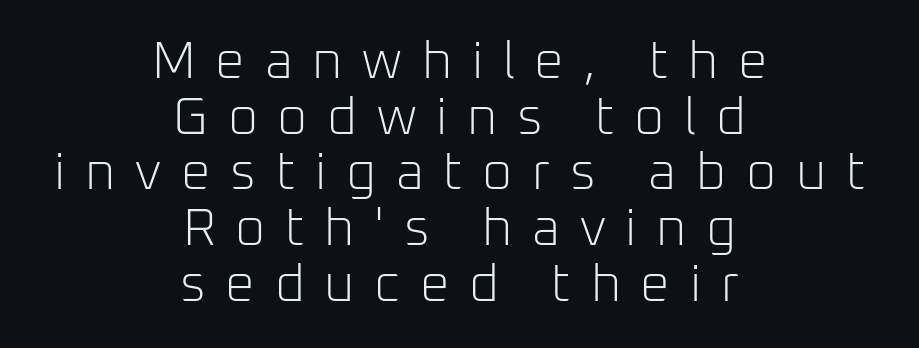
The image shows 52 px light sans-serif type, upright; set centered, tight line spacing (1.07x), unusually wide letter spacing (+0.38 em), not underlined; low stroke contrast and a medium x-height.
